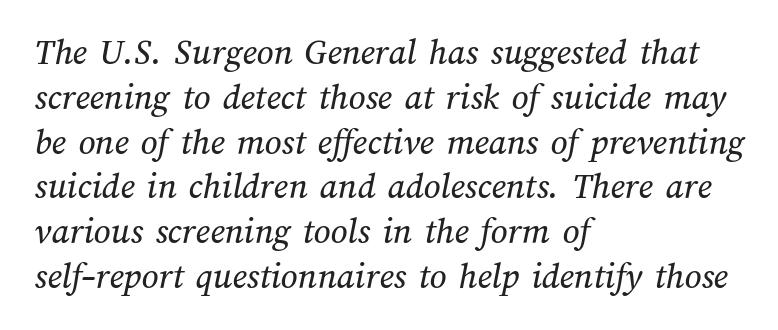
Q: Is the text underlined? A: No.
Q: How is the paragraph aligned? A: Left-aligned.
Q: Is the spacing between letters normal or unusually wide? A: Normal.
Q: Width (condensed, normal, or wide)? A: Normal.
Q: Stroke contrast? A: Medium.
Q: x-height? A: Medium.
Q: Monospaced? A: No.
